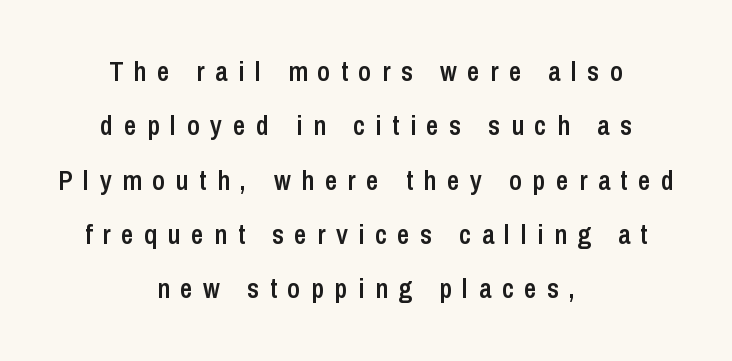
{"italic": "no", "bold": "semi", "underline": "no", "align": "center", "line_spacing": "loose", "line_spacing_ratio": 2.01, "letter_spacing": "wide", "letter_spacing_em": 0.39, "glyph_px": 27}
